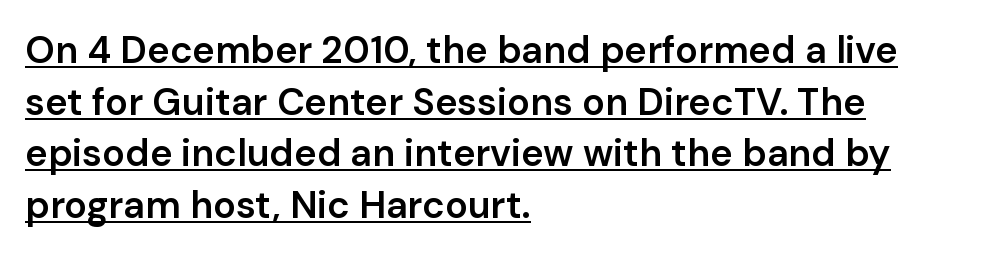
Summary of weight: moderately heavy, a semibold. How would I describe the line gaps? Plain and ordinary. The typesetter chose a ragged-right arrangement here. The passage shown is typed in a proportional face where columns would drift.
